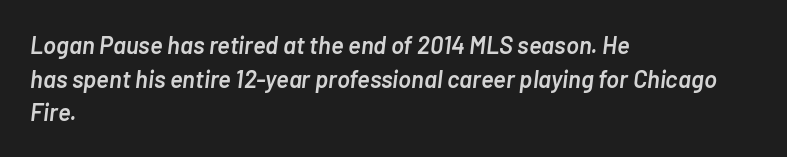
{"italic": "yes", "lean": "right", "slant_degrees": 7, "bold": "semi", "underline": "no", "align": "left", "line_spacing": "normal", "line_spacing_ratio": 1.4, "letter_spacing": "normal", "letter_spacing_em": 0.0, "glyph_px": 24}
